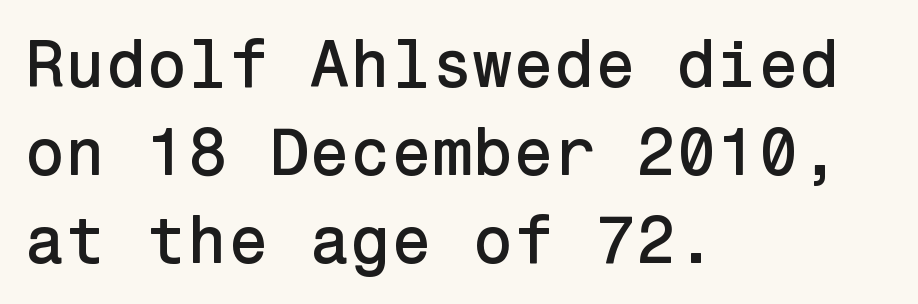
The image shows 66 px sans-serif type, upright; set left-aligned, normal line spacing (1.33x), normal letter spacing, not underlined; low stroke contrast and a medium x-height.
